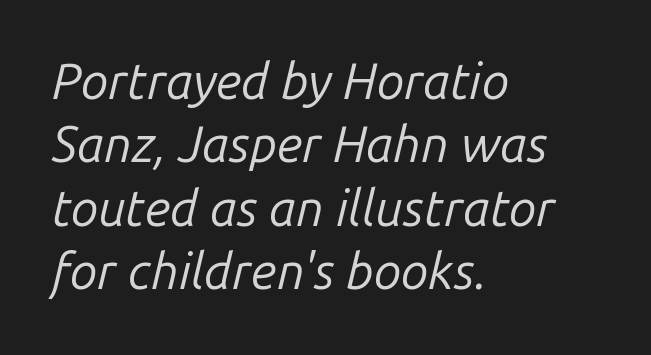
Inter-character spacing is left at the font's built-in metrics. The lines in this sample share a left origin and differ only in where they stop. You can tell it's italic because the verticals aren't actually vertical. You could not count columns in this text — the font is proportionally spaced. The baseline area is clear. Leading: standard.
